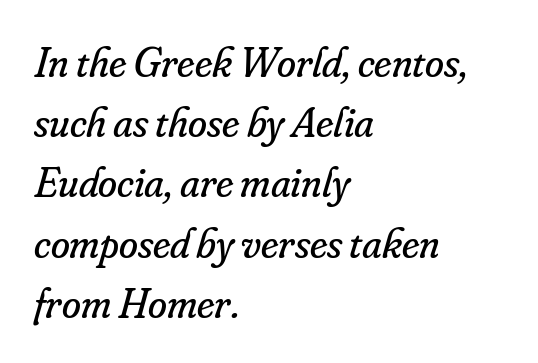
The face used here is proportionally spaced, like ordinary book or web type. Letters rest on an invisible, unmarked baseline. The face used here has a pronounced slope to its letters. Observe the ordinary spacing: letters are neighbours, not strangers. Horizontally, the lines are justified to the leading edge only.
